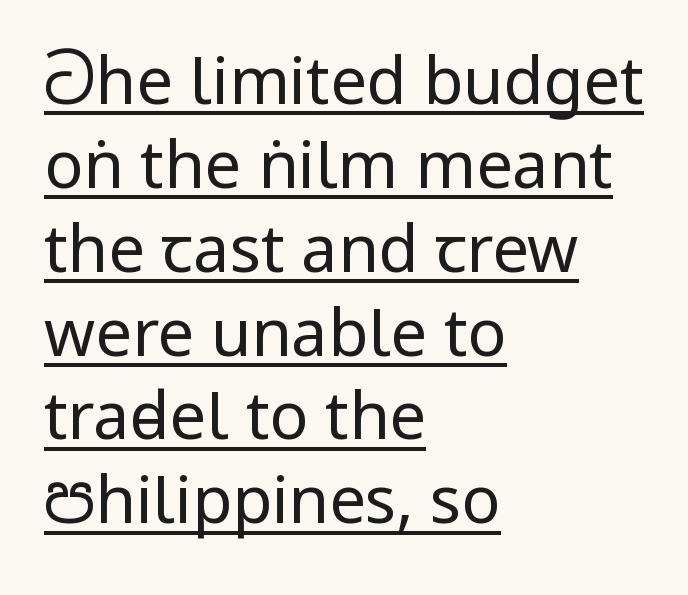
{"serif": "no", "italic": "no", "bold": "no", "weight": "regular", "width": "condensed", "stroke_contrast": "low", "x_height": "large", "monospaced": "no", "underline": "yes", "align": "left", "line_spacing": "normal", "line_spacing_ratio": 1.29, "letter_spacing": "normal", "letter_spacing_em": 0.0, "glyph_px": 65}
